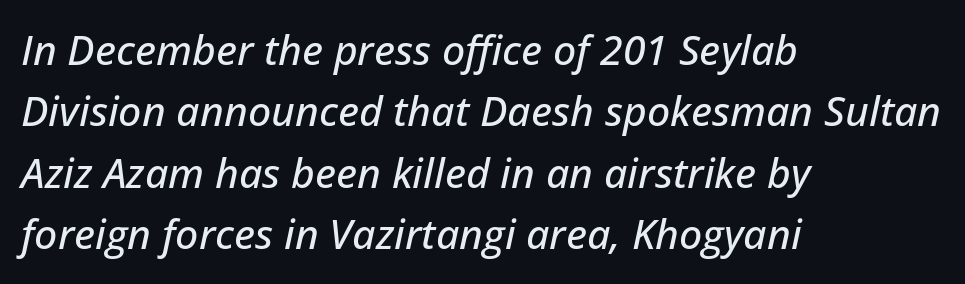
{"italic": "yes", "lean": "right", "slant_degrees": 12, "width": "normal", "stroke_contrast": "low", "x_height": "medium", "monospaced": "no", "underline": "no", "align": "left", "line_spacing": "normal", "line_spacing_ratio": 1.5, "letter_spacing": "normal", "letter_spacing_em": 0.0, "glyph_px": 41}
